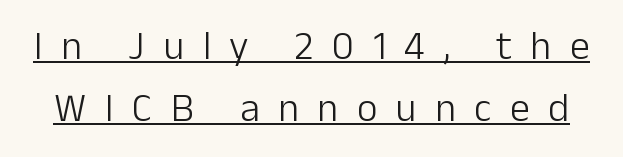
Q: Is the text bold? A: No.
Q: Is the text italic (slanted)? A: No, it is upright.
Q: Is the typeface a serif or a sans-serif typeface? A: Sans-serif.
Q: Is the text underlined? A: Yes.
Q: Is the spacing between letters normal or unusually wide? A: Unusually wide.
Q: Is the spacing between lines tight, normal or loose? A: Normal.
Q: Width (condensed, normal, or wide)? A: Normal.
Q: Stroke contrast? A: Low.
Q: x-height? A: Medium.
Q: Monospaced? A: No.
